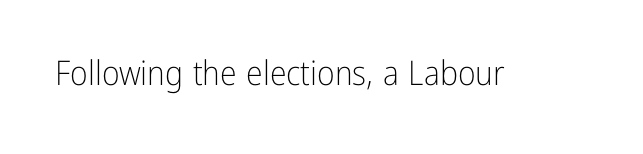
Q: Is the text bold? A: No.
Q: Is the text italic (slanted)? A: No, it is upright.
Q: Is the typeface a serif or a sans-serif typeface? A: Sans-serif.
Q: Is the text underlined? A: No.
Q: Is the spacing between letters normal or unusually wide? A: Normal.
Q: Width (condensed, normal, or wide)? A: Condensed.
Q: Stroke contrast? A: Low.
Q: x-height? A: Medium.
Q: Monospaced? A: No.
